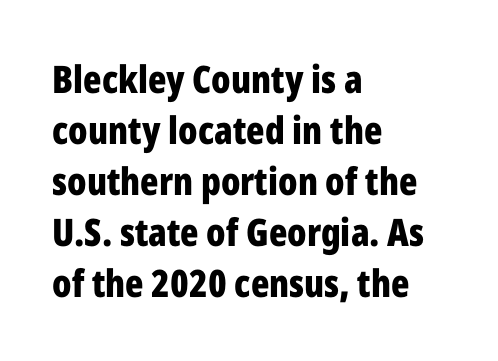
Standard letterfit; no display-style spreading of the glyphs. All the whitespace from short lines collects on the right. The space between consecutive lines is moderate. Posture: straight, roman, zero tilt.
